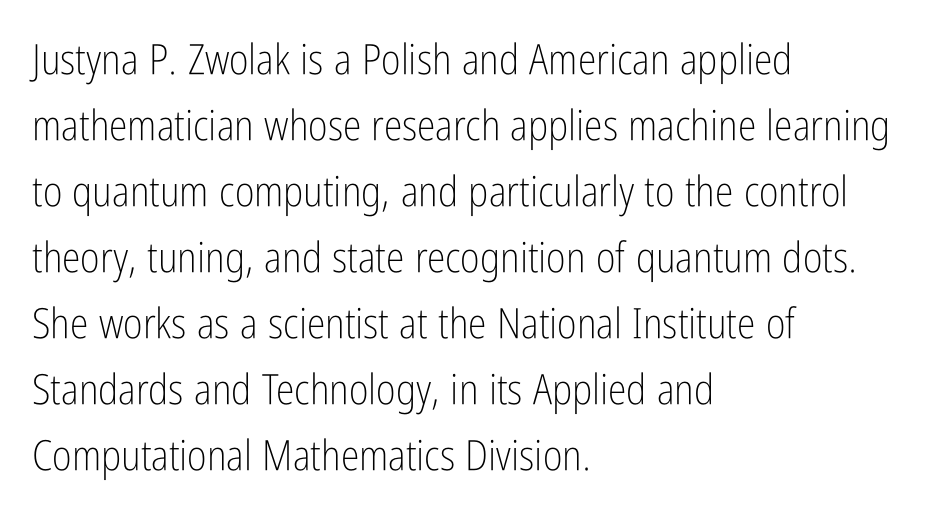
{"serif": "no", "italic": "no", "bold": "no", "weight": "light", "width": "condensed", "stroke_contrast": "low", "x_height": "medium", "monospaced": "no", "underline": "no", "align": "left", "line_spacing": "normal", "line_spacing_ratio": 1.57, "letter_spacing": "normal", "letter_spacing_em": 0.0, "glyph_px": 42}
